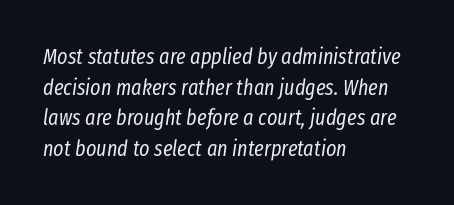
The image shows 22 px text type, italic (leaning right); set left-aligned, normal line spacing (1.39x), normal letter spacing, not underlined.
